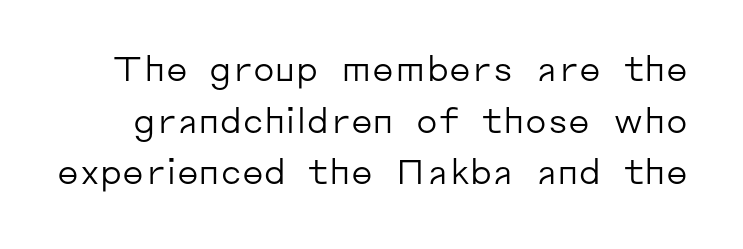
The image shows 34 px regular-weight sans-serif type, upright; set normal line spacing (1.52x), normal letter spacing, not underlined; low stroke contrast and a medium x-height.
